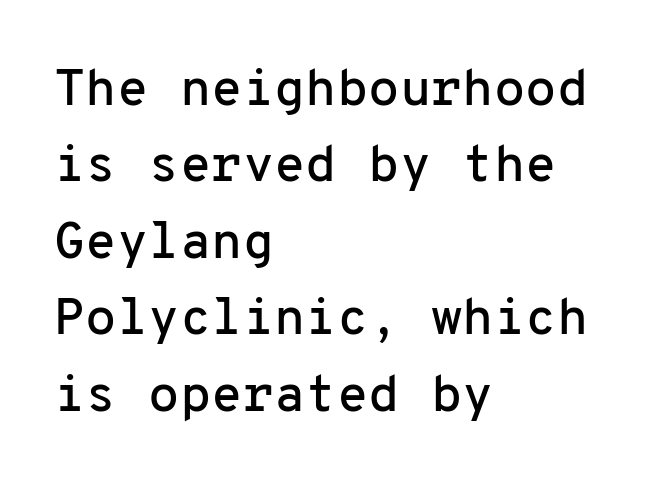
Q: Is the text italic (slanted)? A: No, it is upright.
Q: Is the typeface a serif or a sans-serif typeface? A: Sans-serif.
Q: Is the text underlined? A: No.
Q: How is the paragraph aligned? A: Left-aligned.
Q: Is the spacing between letters normal or unusually wide? A: Normal.
Q: Is the spacing between lines tight, normal or loose? A: Normal.
Q: Width (condensed, normal, or wide)? A: Normal.
Q: Stroke contrast? A: Low.
Q: x-height? A: Medium.
Q: Monospaced? A: Yes.
